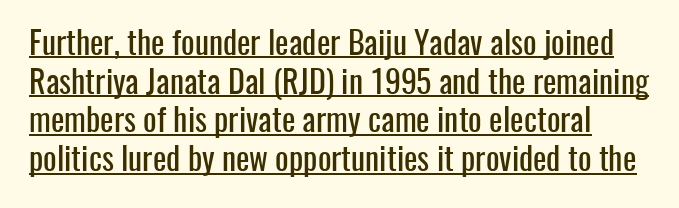
Nope, not italic — everything's standing straight. Here the glyphs are tracked normally, forming tight word shapes. The lettering is marked with a stroke running underneath it. Looks like regular typesetting: each glyph gets only the width it needs.
